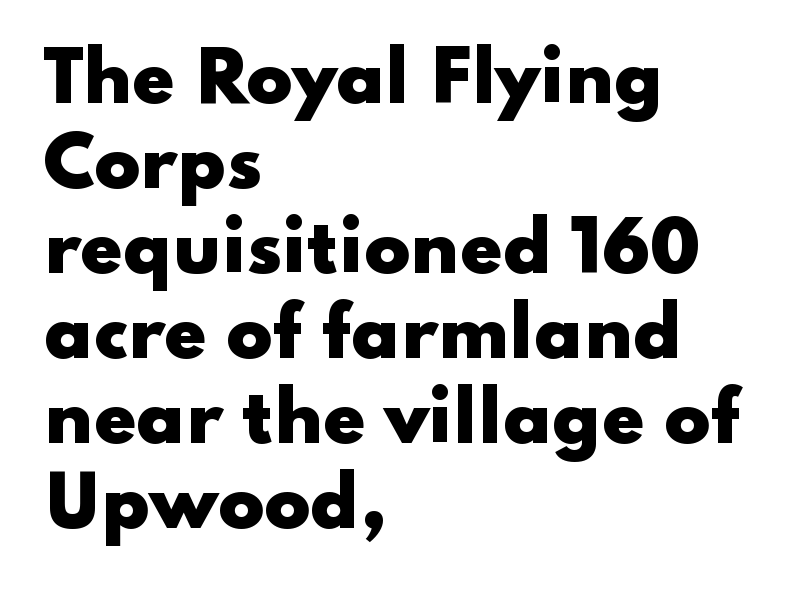
Q: Is the text bold? A: Yes.
Q: Is the text italic (slanted)? A: No, it is upright.
Q: Is the typeface a serif or a sans-serif typeface? A: Sans-serif.
Q: Is the text underlined? A: No.
Q: How is the paragraph aligned? A: Left-aligned.
Q: Is the spacing between letters normal or unusually wide? A: Normal.
Q: Is the spacing between lines tight, normal or loose? A: Normal.
Q: Width (condensed, normal, or wide)? A: Wide.
Q: Stroke contrast? A: Low.
Q: x-height? A: Small.
Q: Monospaced? A: No.
